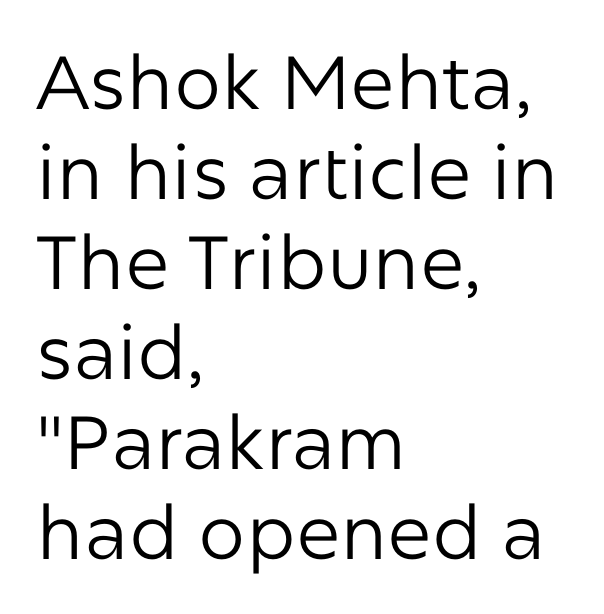
The image shows 75 px regular-weight sans-serif type, upright; set left-aligned, line spacing 1.2x, normal letter spacing, not underlined; low stroke contrast and a medium x-height.
